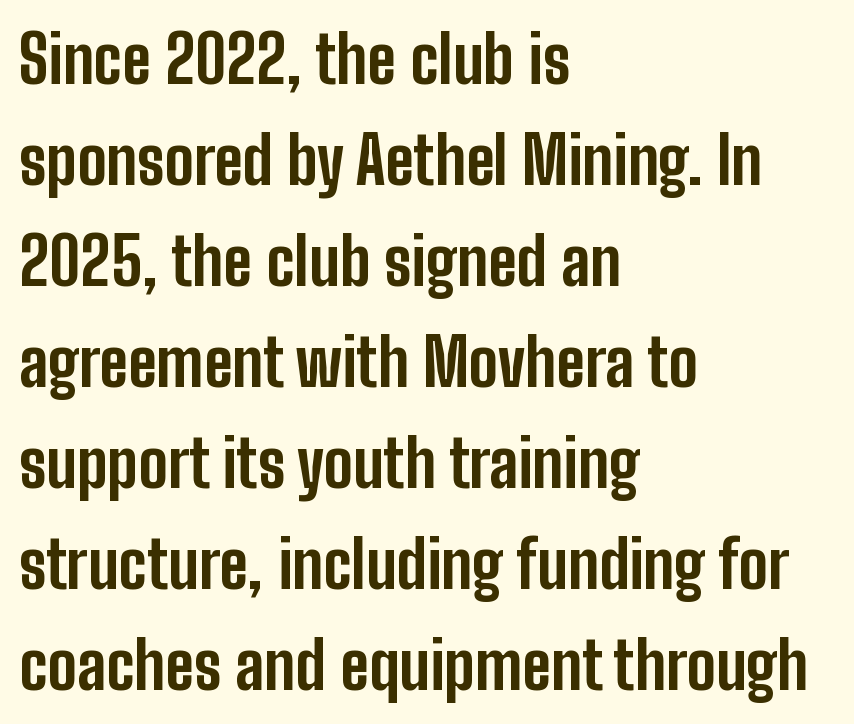
Q: Is the text bold? A: Yes.
Q: Is the text italic (slanted)? A: No, it is upright.
Q: Is the typeface a serif or a sans-serif typeface? A: Sans-serif.
Q: Is the text underlined? A: No.
Q: How is the paragraph aligned? A: Left-aligned.
Q: Is the spacing between letters normal or unusually wide? A: Normal.
Q: Is the spacing between lines tight, normal or loose? A: Normal.
Q: Width (condensed, normal, or wide)? A: Condensed.
Q: Stroke contrast? A: Low.
Q: x-height? A: Medium.
Q: Monospaced? A: No.
